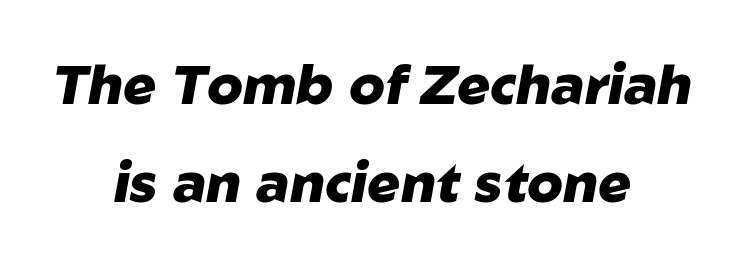
The rendering uses natural spacing where letterforms have individual widths. Weight check: bold — yes, fully. Beneath every word, the page is bare. Neither beginnings nor endings align; midpoints do. Default kerning and tracking; the words read as compact shapes. These lines were composed using italics.
